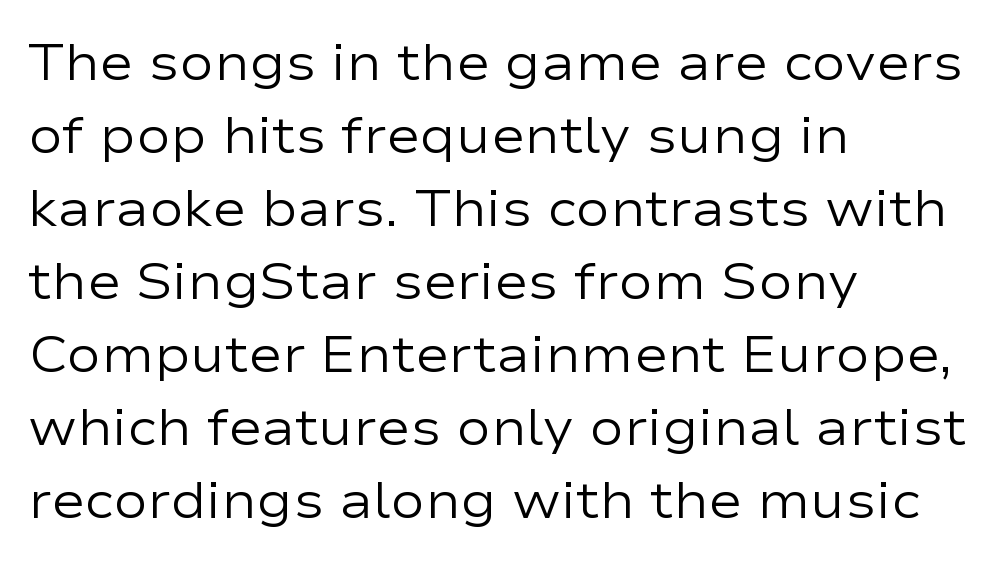
Q: Is the text bold? A: No.
Q: Is the text italic (slanted)? A: No, it is upright.
Q: Is the typeface a serif or a sans-serif typeface? A: Sans-serif.
Q: Is the text underlined? A: No.
Q: How is the paragraph aligned? A: Left-aligned.
Q: Is the spacing between letters normal or unusually wide? A: Normal.
Q: Is the spacing between lines tight, normal or loose? A: Normal.
Q: Width (condensed, normal, or wide)? A: Wide.
Q: Stroke contrast? A: Low.
Q: x-height? A: Medium.
Q: Monospaced? A: No.
